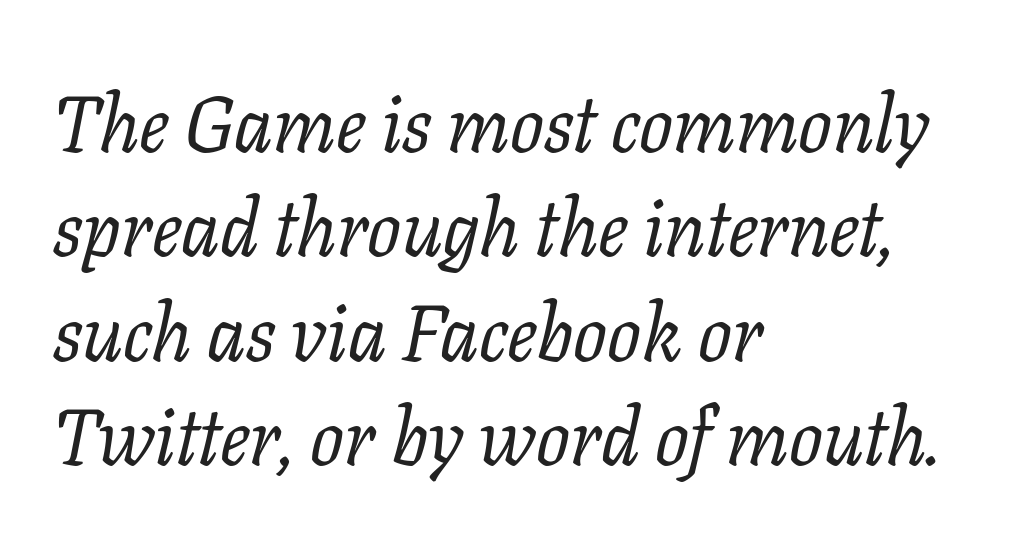
I'd call this a serif setting — the letters wear small feet. The letters sit at their default tracking, neither squeezed nor spread. If you drew a line through each stem, it would be angled. The space directly below the letters is spotless.
